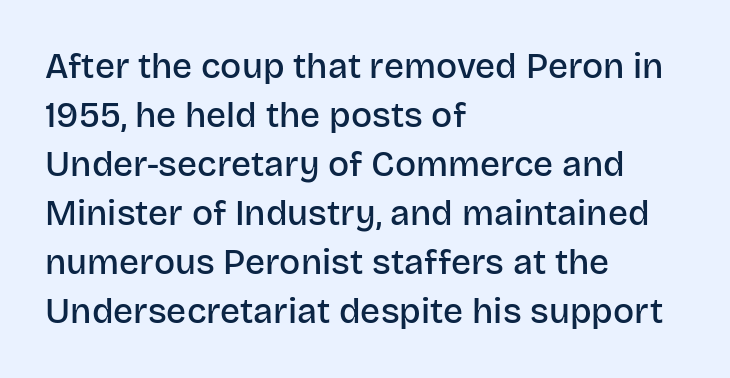
{"serif": "no", "italic": "no", "bold": "semi", "weight": "semibold", "width": "normal", "stroke_contrast": "low", "x_height": "large", "monospaced": "no", "underline": "no", "align": "left", "line_spacing": "normal", "line_spacing_ratio": 1.4, "letter_spacing": "normal", "letter_spacing_em": 0.0, "glyph_px": 35}
